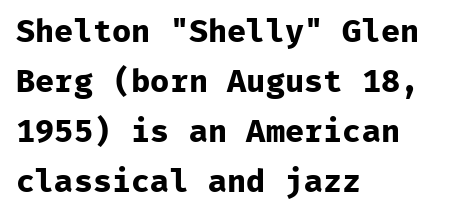
Q: Is the text bold? A: Yes.
Q: Is the text italic (slanted)? A: No, it is upright.
Q: Is the typeface a serif or a sans-serif typeface? A: Sans-serif.
Q: Is the text underlined? A: No.
Q: How is the paragraph aligned? A: Left-aligned.
Q: Is the spacing between letters normal or unusually wide? A: Normal.
Q: Is the spacing between lines tight, normal or loose? A: Normal.
Q: Width (condensed, normal, or wide)? A: Normal.
Q: Stroke contrast? A: Low.
Q: x-height? A: Medium.
Q: Monospaced? A: Yes.
